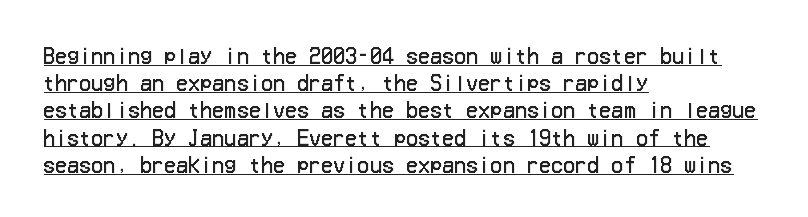
Italic? Not at all — the glyphs are vertical. Spacing between characters is what you'd get straight out of the box. Each new line begins a customary step beneath the previous one. Stroke mass is kept to a normal reading level or below. The rendering anchors every line to the left-hand side.
